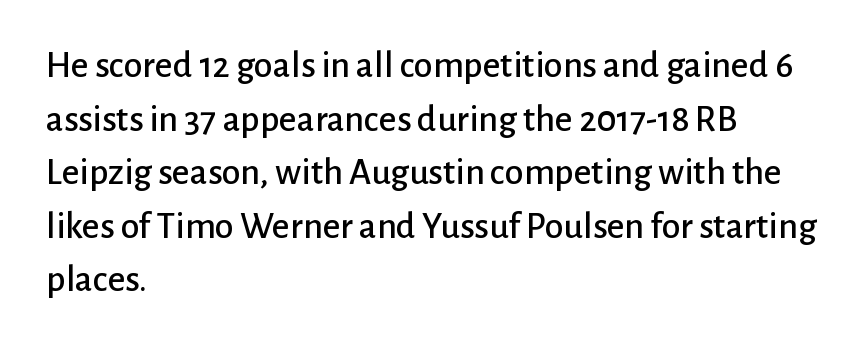
A typesetter would call this proportional, since set widths differ per character. No word sits above an underline. Evenly set lines give the paragraph a standard silhouette. In CSS terms this would be text-align: left. Does the type have serifs? No, each stem ends abruptly.
